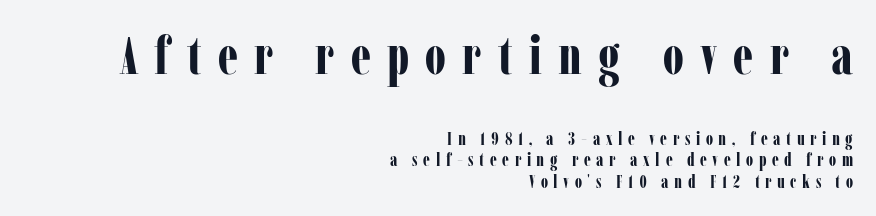
A student would notice the top passage is typeset larger than what follows. The passage is arranged like a letterhead date or caption credit — flush right. The face used here is seriffed, in the tradition of book romans. The letters advance in unequal steps, a hallmark of proportional type. Tall strokes in this sample are plumb rather than angled.
